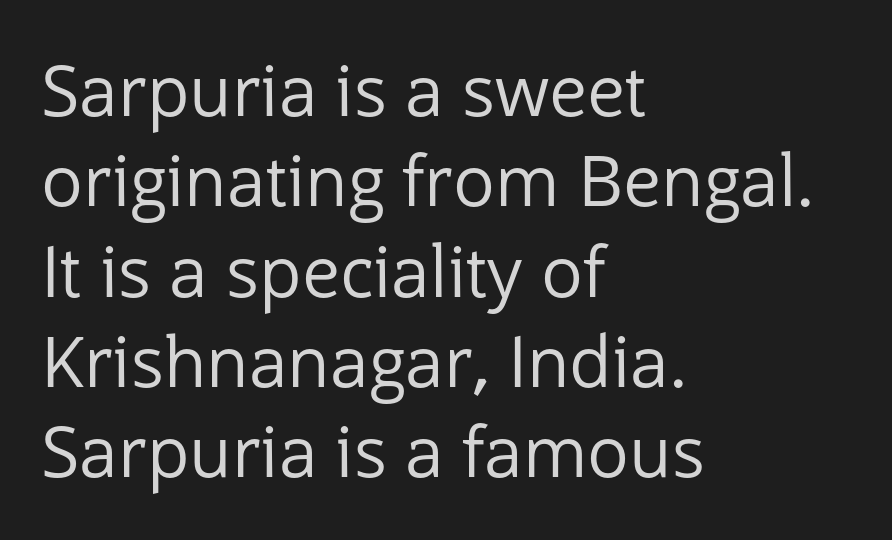
{"serif": "no", "italic": "no", "bold": "no", "weight": "regular", "width": "normal", "stroke_contrast": "low", "x_height": "medium", "monospaced": "no", "underline": "no", "align": "left", "line_spacing": "normal", "line_spacing_ratio": 1.29, "letter_spacing": "normal", "letter_spacing_em": 0.0, "glyph_px": 70}
